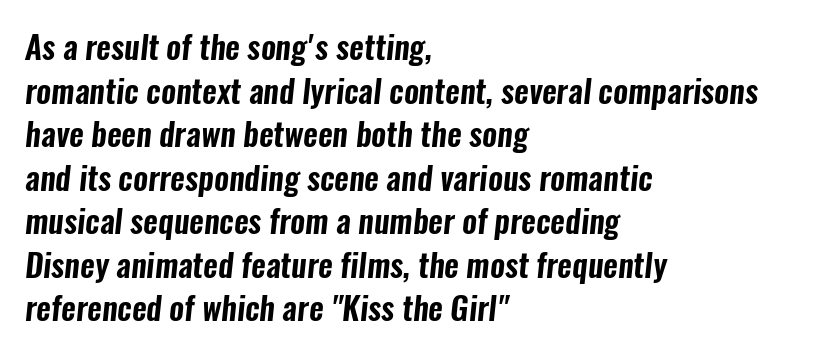
Where is the straight margin? On the left. The designer left line spacing at the default. Caption: standard tracking, unaltered. The rendering uses natural spacing where letterforms have individual widths. Unmarked baselines from the first word to the last. The rendering shows plain stroke endings on the letterforms — a sans-serif design.
